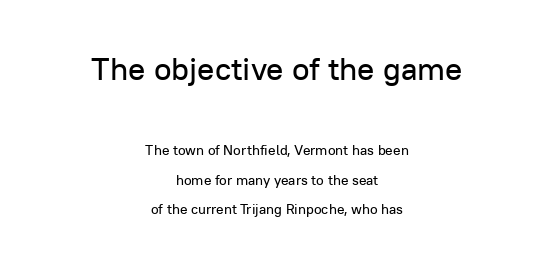
The image shows 32 px sans-serif type, upright; set centered, loose line spacing (2.11x), normal letter spacing, not underlined; the first (top) block is 2.29x larger; low stroke contrast and a medium x-height.
